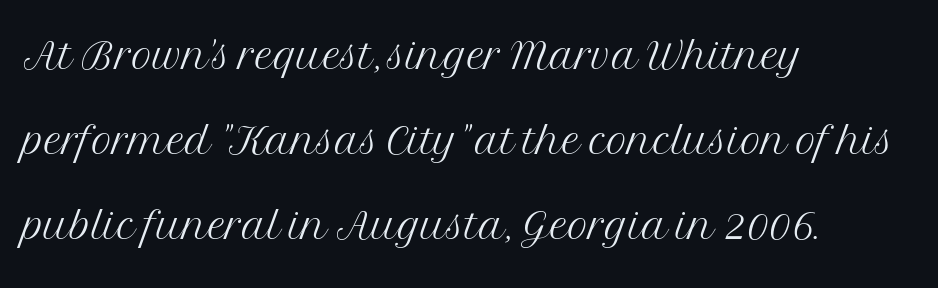
The ragged edge is on the right, which tells us the setting is flush left. Reading down the column, the eye jumps a familiar distance to each next line. Does the type have serifs? Yes, each stem ends in a small foot. Honestly, the letter spacing is just normal — you wouldn't notice it.
